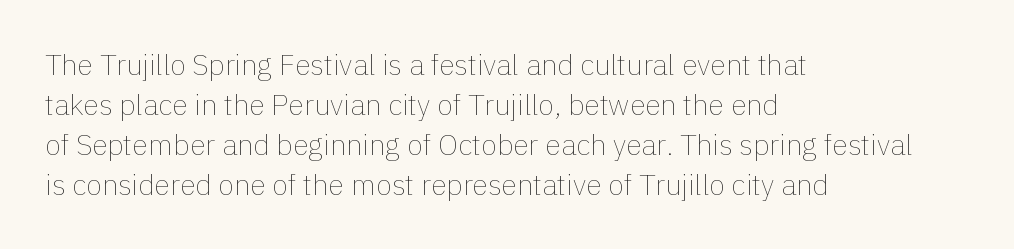
Q: Is the text bold? A: No.
Q: Is the text italic (slanted)? A: No, it is upright.
Q: Is the text underlined? A: No.
Q: How is the paragraph aligned? A: Left-aligned.
Q: Is the spacing between letters normal or unusually wide? A: Normal.
Q: Is the spacing between lines tight, normal or loose? A: Normal.
Q: Width (condensed, normal, or wide)? A: Normal.
Q: x-height? A: Medium.
Q: Monospaced? A: No.
